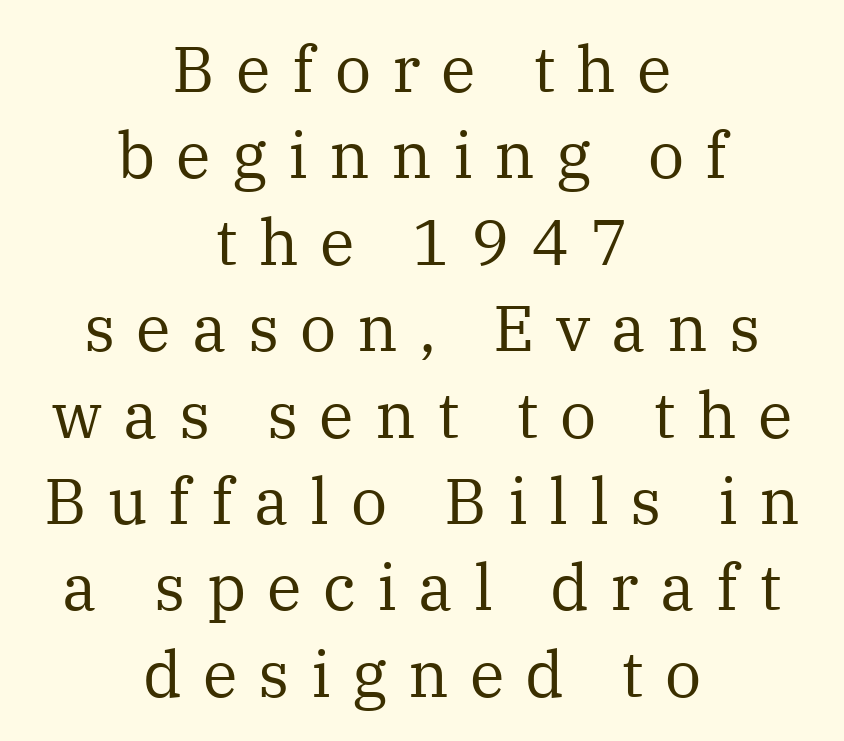
Proportional: the letters do not fall into vertical columns. Words appear elongated and porous because spacing is wide. Line starts and ends both wander, symmetrically. This rendering features lettering with no underline. The passage shown is not bold in any degree. What kind of face is this? One with serifs.
